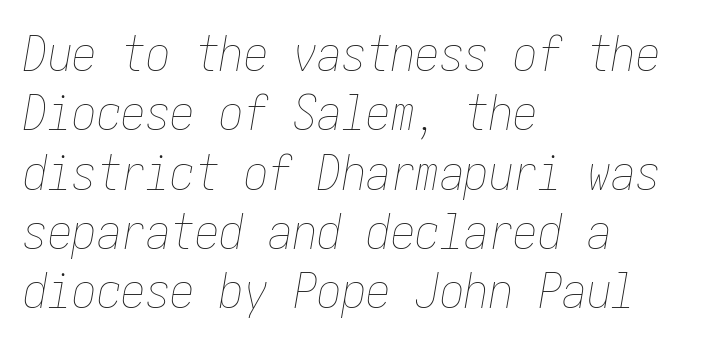
{"italic": "yes", "lean": "right", "slant_degrees": 10, "bold": "no", "weight": "thin", "width": "condensed", "stroke_contrast": "low", "x_height": "medium", "underline": "no", "align": "left", "line_spacing_ratio": 1.21, "letter_spacing": "normal", "letter_spacing_em": 0.0, "glyph_px": 49}
